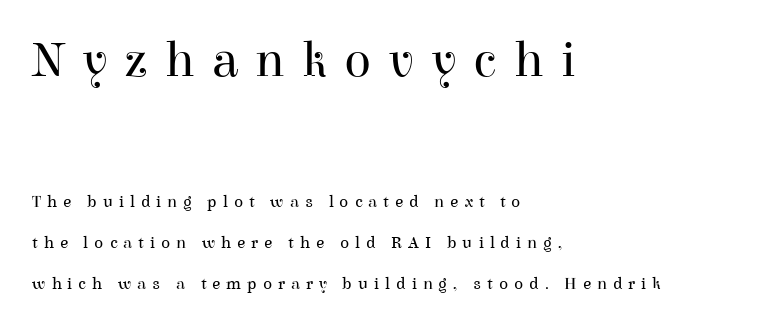
The letters carry serifs — small finishing strokes at the ends of their stems. Size contrast runs from large at the top to small at the bottom. Decoration check: the copy has no underline. Heft: none added — not bold.
